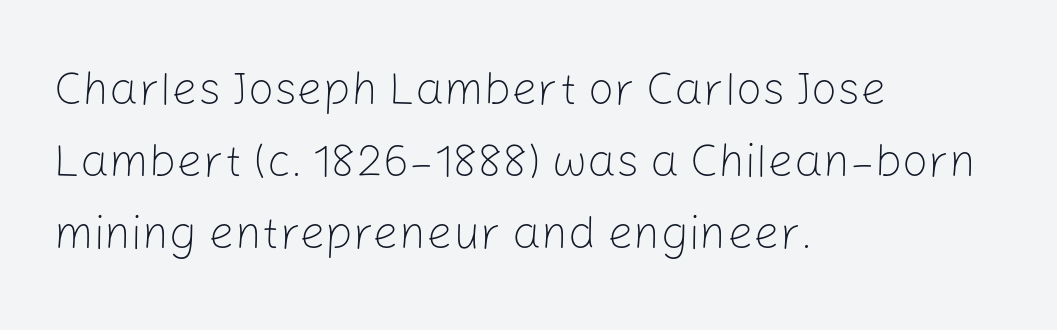
Here the designer chose a conventional face with non-uniform glyph widths. The rows are spaced the way most documents space them. Honestly, there is no underline to notice here at all. Is this a sans? Yes — the strokes have no serifs.
